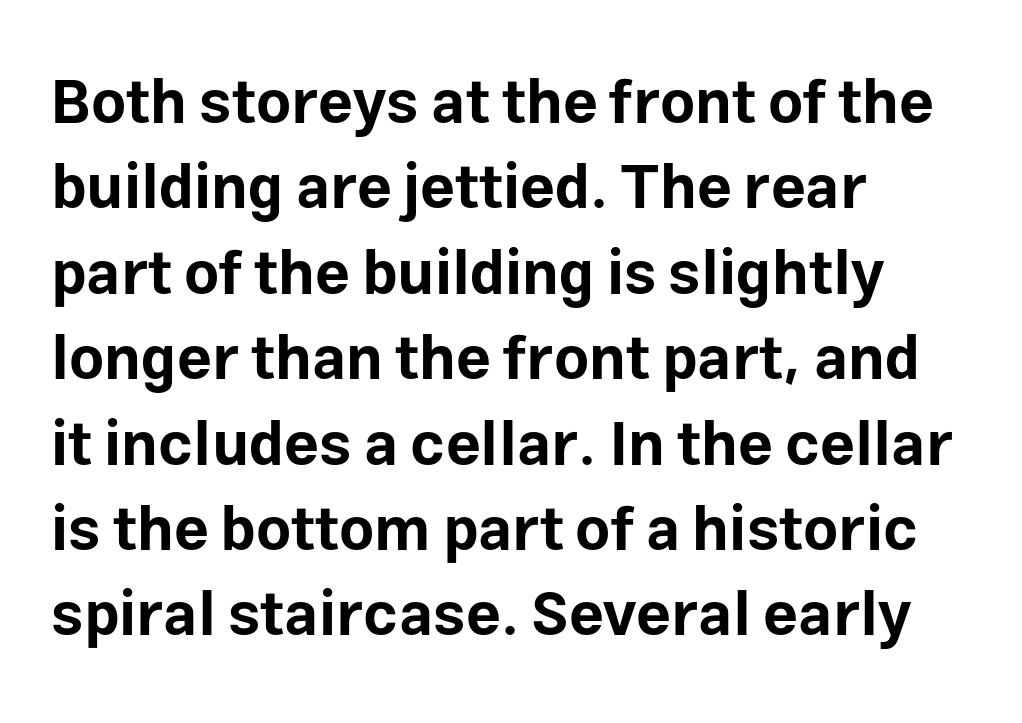
Interline gaps are of average width in this sample. The face used here is proportionally spaced, like ordinary book or web type. Stroke terminals: plain, sans-serif. A typesetter would mark this as roman, not italic. Unmarked baselines from the first word to the last.
